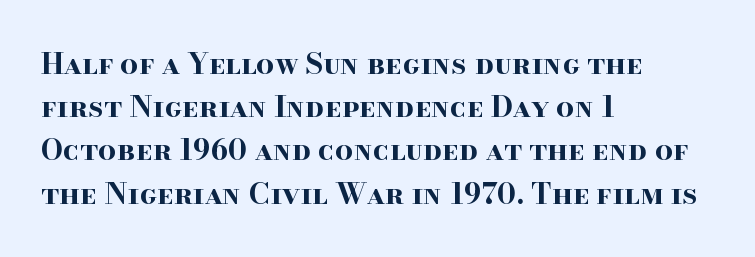
Q: Is the text bold? A: Yes.
Q: Is the text italic (slanted)? A: No, it is upright.
Q: Is the typeface a serif or a sans-serif typeface? A: Serif.
Q: Is the text underlined? A: No.
Q: How is the paragraph aligned? A: Left-aligned.
Q: Is the spacing between letters normal or unusually wide? A: Normal.
Q: Is the spacing between lines tight, normal or loose? A: Normal.
Q: Width (condensed, normal, or wide)? A: Wide.
Q: Stroke contrast? A: High.
Q: x-height? A: Small.
Q: Monospaced? A: No.
